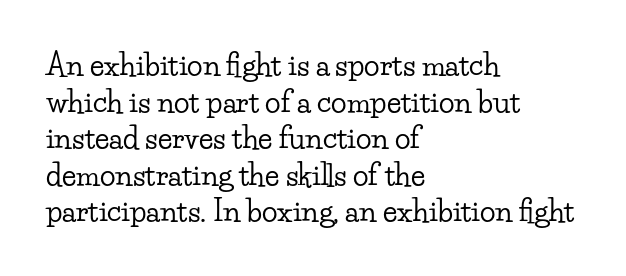
{"serif": "yes", "italic": "no", "width": "wide", "stroke_contrast": "low", "x_height": "small", "monospaced": "no", "underline": "no", "align": "left", "line_spacing": "normal", "line_spacing_ratio": 1.26, "letter_spacing": "normal", "letter_spacing_em": 0.0, "glyph_px": 29}
